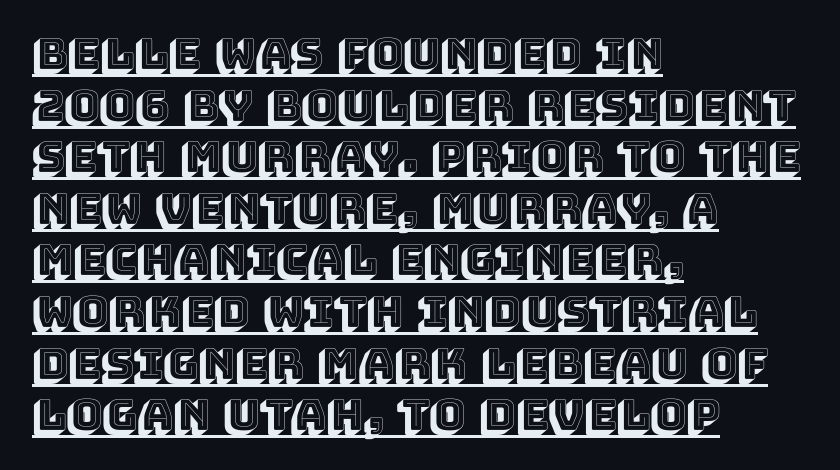
{"italic": "no", "width": "normal", "x_height": "large", "monospaced": "no", "underline": "yes", "align": "left", "line_spacing_ratio": 1.2, "letter_spacing": "normal", "letter_spacing_em": 0.0, "glyph_px": 43}
